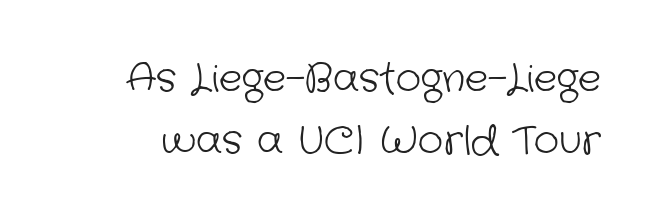
One glance says typical: line gaps are just what's usual. Descender tails drop into unmarked territory. Each letter's strokes conclude bluntly, with no projecting serifs. Each letter keeps its own natural width here, so spacing adapts to shape.
